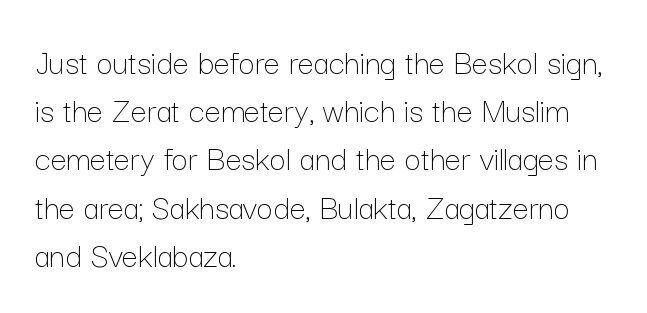
Q: Is the text bold? A: No.
Q: Is the text italic (slanted)? A: No, it is upright.
Q: Is the text underlined? A: No.
Q: How is the paragraph aligned? A: Left-aligned.
Q: Is the spacing between letters normal or unusually wide? A: Normal.
Q: Is the spacing between lines tight, normal or loose? A: Normal.
Q: Width (condensed, normal, or wide)? A: Normal.
Q: Stroke contrast? A: Low.
Q: x-height? A: Medium.
Q: Monospaced? A: No.
